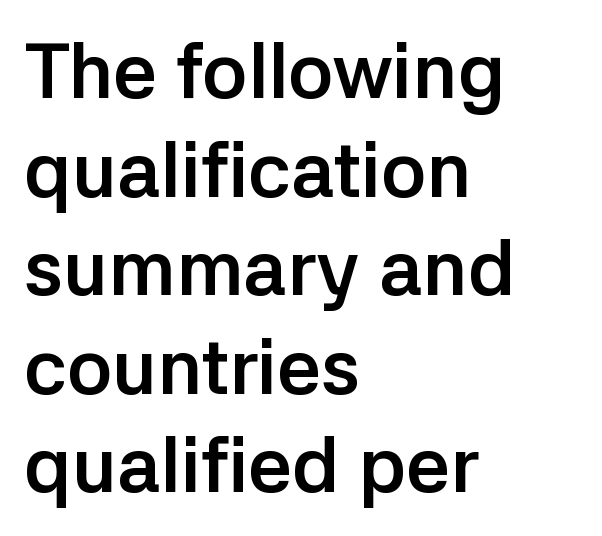
Q: Is the text bold? A: Yes.
Q: Is the text italic (slanted)? A: No, it is upright.
Q: Is the typeface a serif or a sans-serif typeface? A: Sans-serif.
Q: Is the text underlined? A: No.
Q: How is the paragraph aligned? A: Left-aligned.
Q: Is the spacing between letters normal or unusually wide? A: Normal.
Q: Is the spacing between lines tight, normal or loose? A: Normal.
Q: Width (condensed, normal, or wide)? A: Normal.
Q: Stroke contrast? A: Low.
Q: x-height? A: Medium.
Q: Monospaced? A: No.
